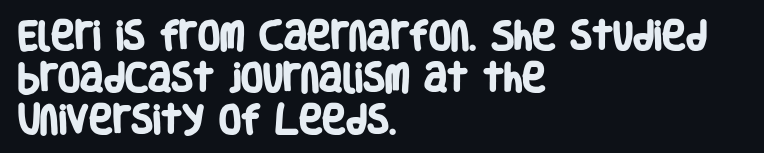
{"serif": "no", "bold": "yes", "weight": "heavy", "width": "condensed", "stroke_contrast": "low", "x_height": "large", "monospaced": "no", "underline": "no", "align": "left", "line_spacing": "normal", "line_spacing_ratio": 1.31, "letter_spacing": "normal", "letter_spacing_em": 0.0, "glyph_px": 32}
